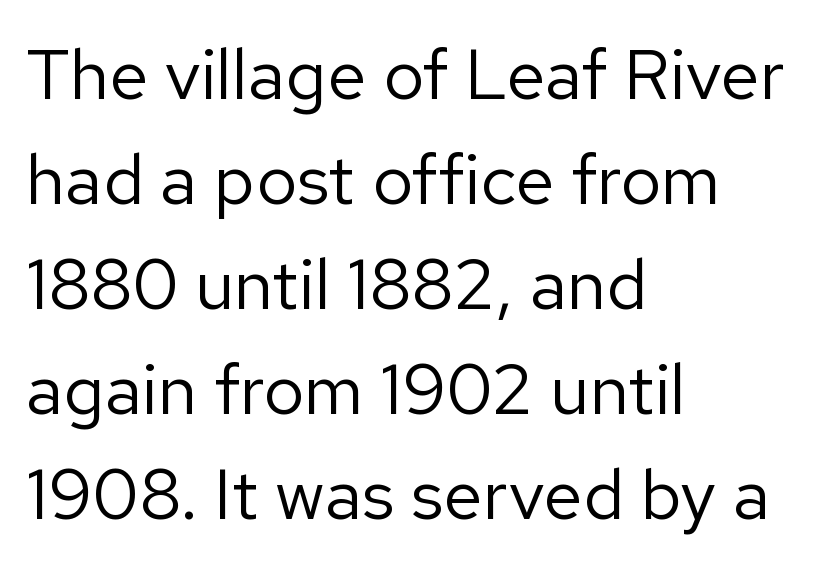
Q: Is the text bold? A: No.
Q: Is the text italic (slanted)? A: No, it is upright.
Q: Is the typeface a serif or a sans-serif typeface? A: Sans-serif.
Q: Is the text underlined? A: No.
Q: How is the paragraph aligned? A: Left-aligned.
Q: Is the spacing between letters normal or unusually wide? A: Normal.
Q: Is the spacing between lines tight, normal or loose? A: Normal.
Q: Width (condensed, normal, or wide)? A: Normal.
Q: Stroke contrast? A: Low.
Q: x-height? A: Medium.
Q: Monospaced? A: No.
